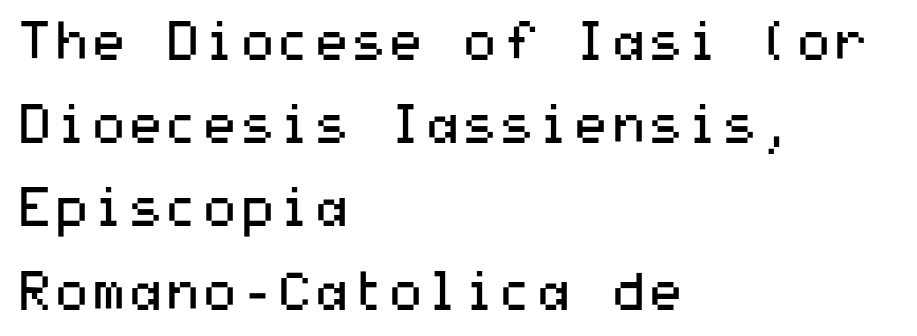
Q: Is the text bold? A: No.
Q: Is the text italic (slanted)? A: No, it is upright.
Q: Is the typeface a serif or a sans-serif typeface? A: Sans-serif.
Q: Is the text underlined? A: No.
Q: How is the paragraph aligned? A: Left-aligned.
Q: Is the spacing between letters normal or unusually wide? A: Normal.
Q: Is the spacing between lines tight, normal or loose? A: Normal.
Q: Width (condensed, normal, or wide)? A: Wide.
Q: Stroke contrast? A: Medium.
Q: x-height? A: Medium.
